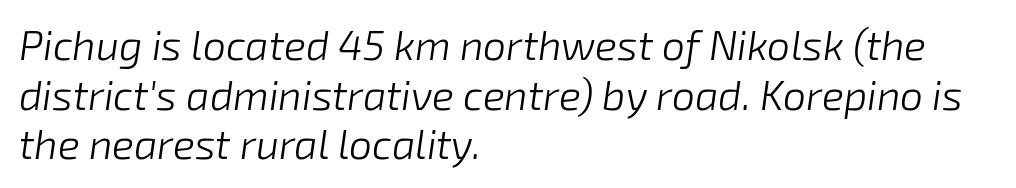
Q: Is the text bold? A: No.
Q: Is the text italic (slanted)? A: Yes, it leans right by about 8 degrees.
Q: Is the text underlined? A: No.
Q: How is the paragraph aligned? A: Left-aligned.
Q: Is the spacing between letters normal or unusually wide? A: Normal.
Q: Width (condensed, normal, or wide)? A: Normal.
Q: Stroke contrast? A: Low.
Q: x-height? A: Medium.
Q: Monospaced? A: No.
